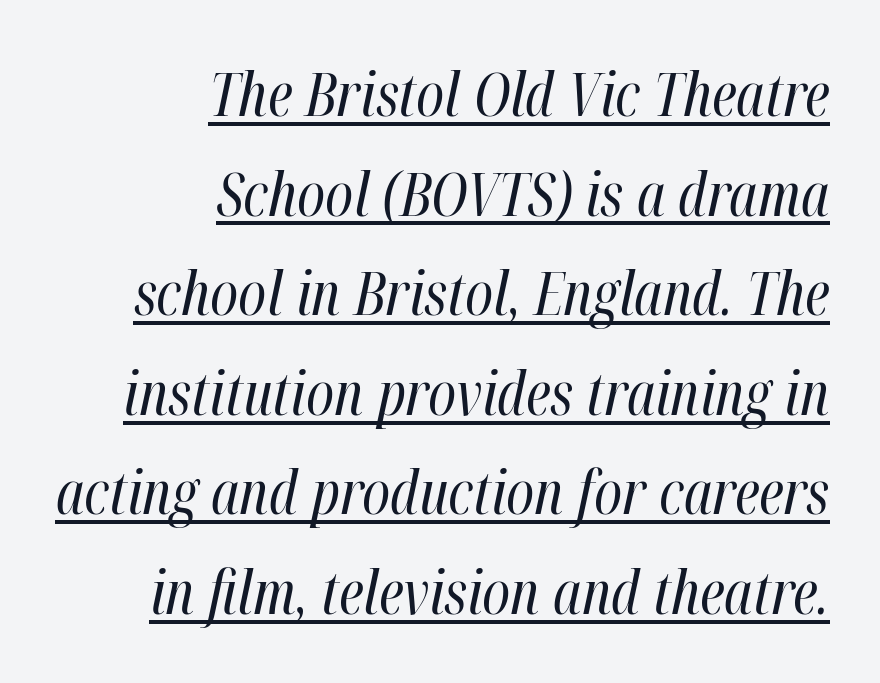
Q: Is the text bold? A: No.
Q: Is the text italic (slanted)? A: Yes, it leans right by about 12 degrees.
Q: Is the text underlined? A: Yes.
Q: How is the paragraph aligned? A: Right-aligned.
Q: Is the spacing between letters normal or unusually wide? A: Normal.
Q: Is the spacing between lines tight, normal or loose? A: Normal.
Q: Width (condensed, normal, or wide)? A: Condensed.
Q: Stroke contrast? A: High.
Q: x-height? A: Medium.
Q: Monospaced? A: No.
